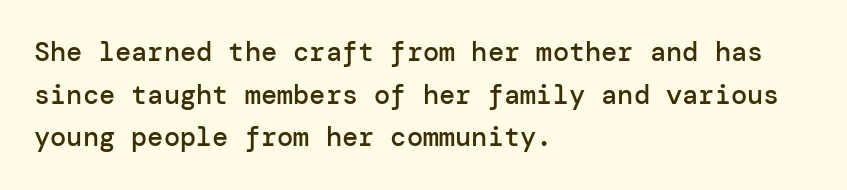
{"italic": "no", "bold": "semi", "underline": "no", "align": "left", "line_spacing": "normal", "line_spacing_ratio": 1.58, "letter_spacing": "normal", "letter_spacing_em": 0.0, "glyph_px": 27}
